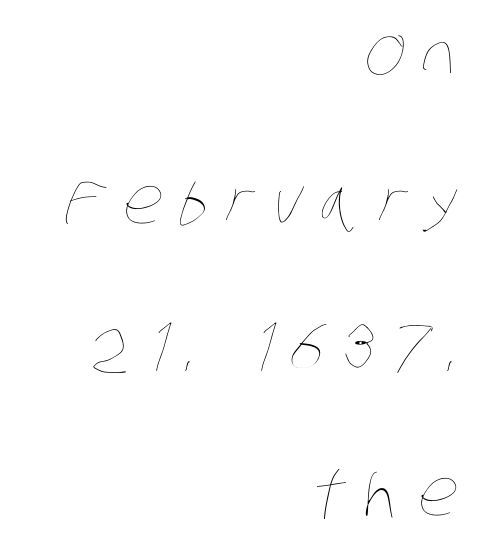
These lines are rendered in a variable-pitch font. The passage is arranged like a letterhead date or caption credit — flush right. Descenders are the only things crossing below the line. Stroke thickness stays within the range of a standard reading face or lighter.
